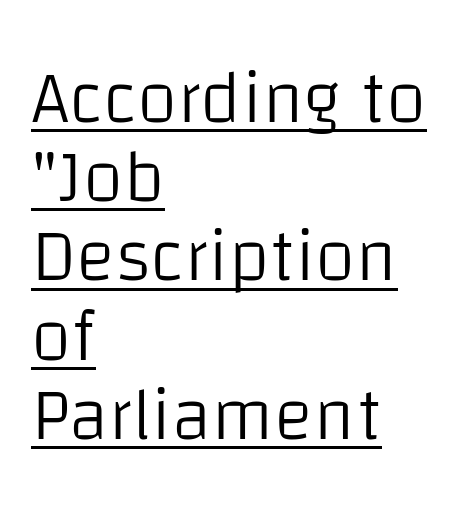
Q: Is the text bold? A: No.
Q: Is the text italic (slanted)? A: No, it is upright.
Q: Is the typeface a serif or a sans-serif typeface? A: Sans-serif.
Q: Is the text underlined? A: Yes.
Q: How is the paragraph aligned? A: Left-aligned.
Q: Is the spacing between letters normal or unusually wide? A: Normal.
Q: Is the spacing between lines tight, normal or loose? A: Tight.
Q: Width (condensed, normal, or wide)? A: Normal.
Q: Stroke contrast? A: Low.
Q: x-height? A: Large.
Q: Monospaced? A: No.
